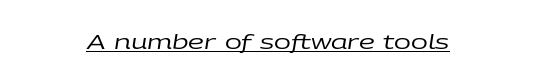
The whole block is typeset with a tilt. Notice how a bar underscores the lettering throughout. The passage shown is not bold in any degree. These lines keep a tight, regular rhythm from letter to letter.
